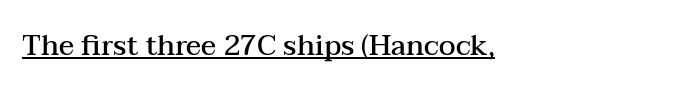
The image shows 28 px semibold, wide serif type, upright; set left-aligned, normal letter spacing, underlined; medium stroke contrast and a medium x-height.
